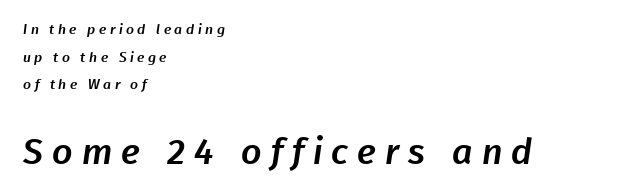
{"serif": "no", "width": "normal", "stroke_contrast": "low", "x_height": "medium", "monospaced": "no", "underline": "no", "align": "left", "line_spacing": "loose", "line_spacing_ratio": 1.98, "letter_spacing": "wide", "letter_spacing_em": 0.25, "larger_block": "second", "size_ratio": 2.57, "glyph_px": 36}
